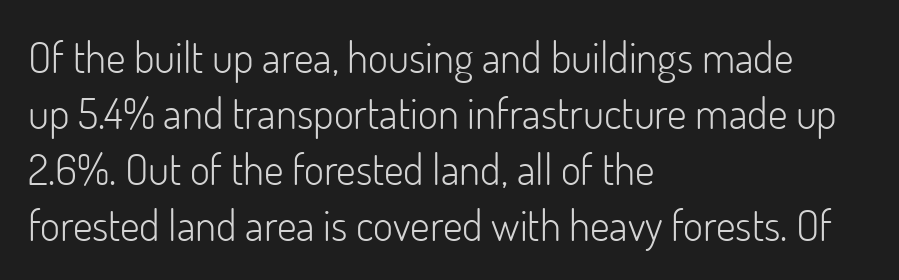
If you drew a ruler down the left edge, every line would touch it. Heft: none added — not bold. Baseline-to-baseline distance is the conventional proportion of letter height. Are there feet on the stems? There aren't — it's a sans. Tracking value appears to be zero — textbook default spacing.
